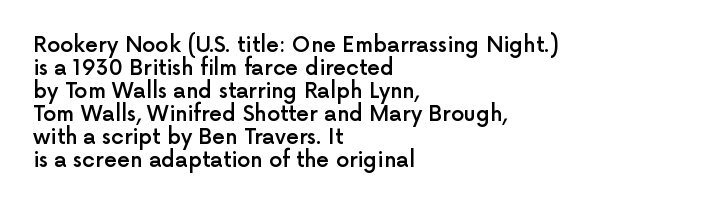
Q: Is the text bold? A: Semi-bold.
Q: Is the text italic (slanted)? A: No, it is upright.
Q: Is the text underlined? A: No.
Q: How is the paragraph aligned? A: Left-aligned.
Q: Is the spacing between letters normal or unusually wide? A: Normal.
Q: Is the spacing between lines tight, normal or loose? A: Tight.
